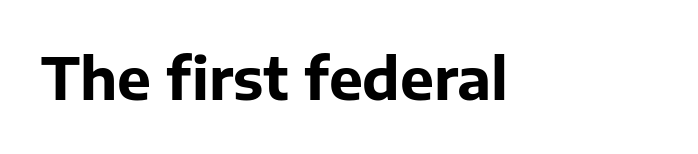
Do the letters lean? They stand straight. Heft: maximum for text — a bold. What stands out about the letter spacing? Nothing — it is the standard amount. Stroke terminals: plain, sans-serif. Descenders are the only things crossing below the line.
